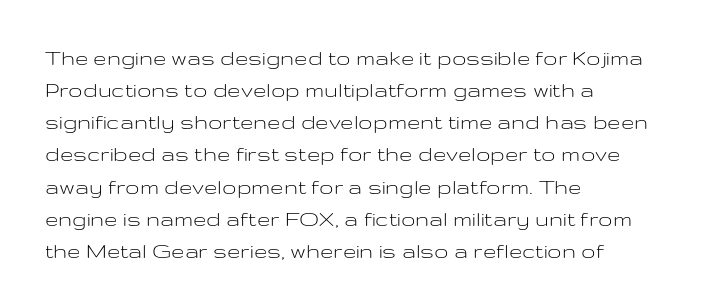
Q: Is the text bold? A: No.
Q: Is the text italic (slanted)? A: No, it is upright.
Q: Is the text underlined? A: No.
Q: How is the paragraph aligned? A: Left-aligned.
Q: Is the spacing between letters normal or unusually wide? A: Normal.
Q: Is the spacing between lines tight, normal or loose? A: Normal.
